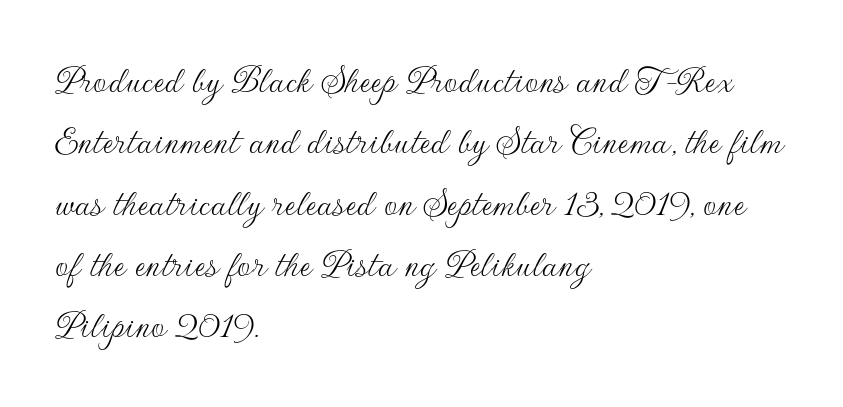
The image shows 42 px thin sans-serif type; set left-aligned, normal line spacing (1.46x), normal letter spacing, not underlined; low stroke contrast and a small x-height.
